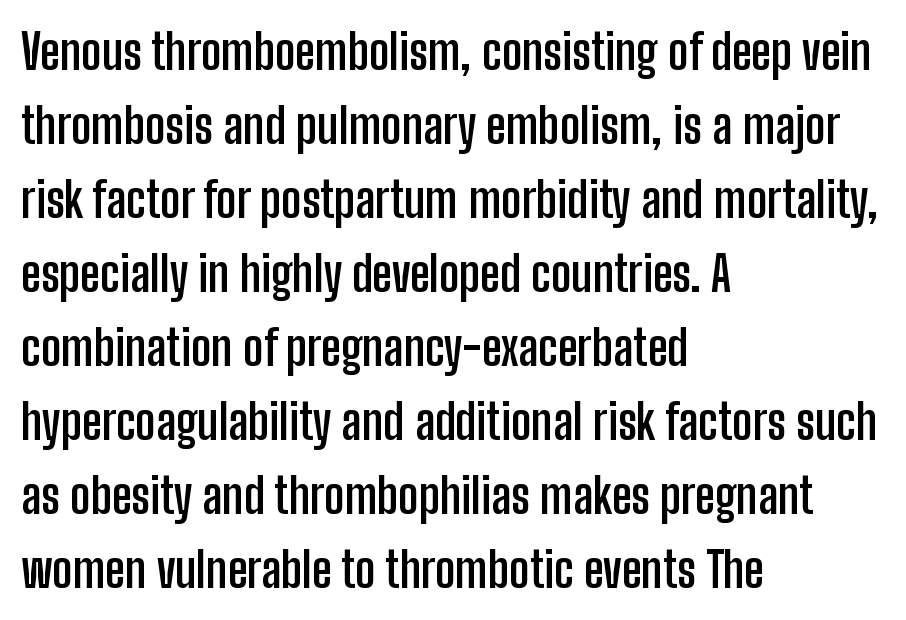
Tall strokes in this sample are plumb rather than angled. Unlike a traditional serif, this face leaves its strokes unadorned. Alignment: flush left. Whoever set this chose a conventional vertical rhythm.
